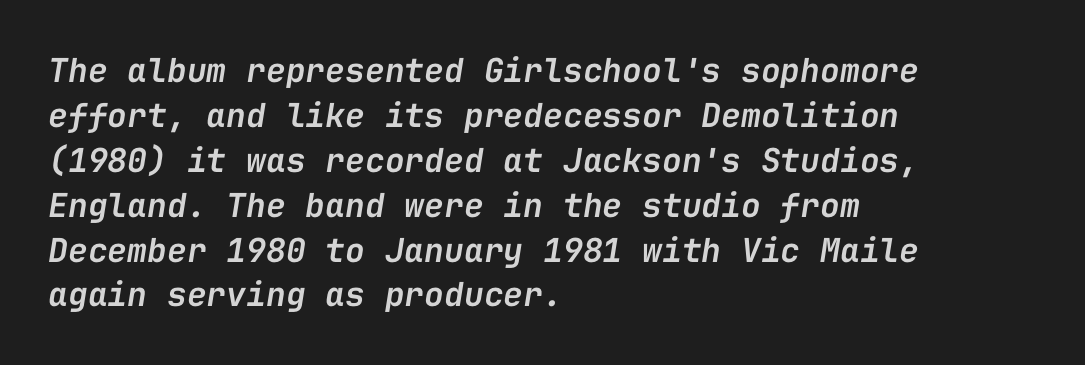
What weight is shown? A semibold, between regular and bold. The specimen reads as italic at a glance. Leftover space on each line is placed entirely after the last word. Any mark beneath the type? The region is blank. Students, note that the glyphs here touch the page at normal intervals.
